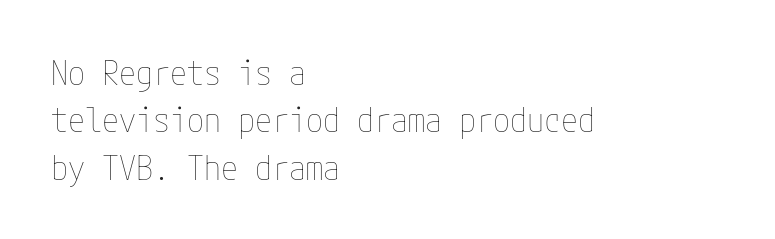
This sample uses an upright cut, with every glyph sitting square on the baseline. Nobody drew a line under any word here. Line spacing here is normal. A classic flush-left, rag-right setting is used for this passage.
